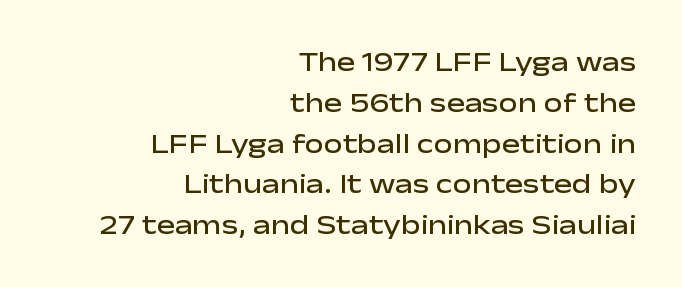
In terms of letterspacing, this is plain default setting. Every row of glyphs terminates at an identical x-position on the right. Notice how the stems are strictly vertical — no italics here. Nobody drew a line under any word here. A normal amount of white space separates one row of letters from the next.
